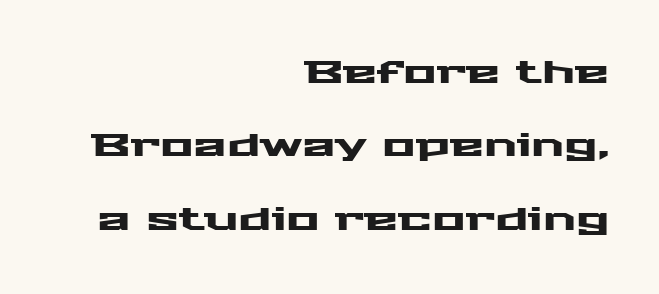
The image shows 31 px wide sans-serif type, upright; set right-aligned, loose line spacing (2.37x), normal letter spacing, not underlined; medium stroke contrast and a medium x-height.
